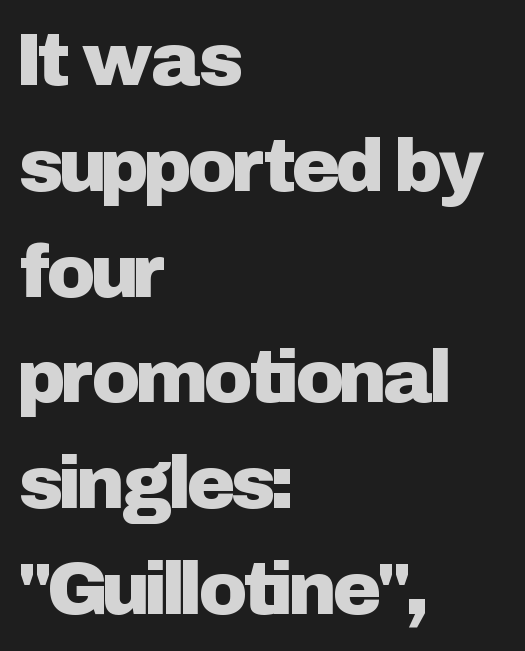
Q: Is the text italic (slanted)? A: No, it is upright.
Q: Is the typeface a serif or a sans-serif typeface? A: Sans-serif.
Q: Is the text underlined? A: No.
Q: How is the paragraph aligned? A: Left-aligned.
Q: Is the spacing between letters normal or unusually wide? A: Normal.
Q: Is the spacing between lines tight, normal or loose? A: Normal.
Q: Width (condensed, normal, or wide)? A: Normal.
Q: Stroke contrast? A: Low.
Q: x-height? A: Medium.
Q: Monospaced? A: No.
